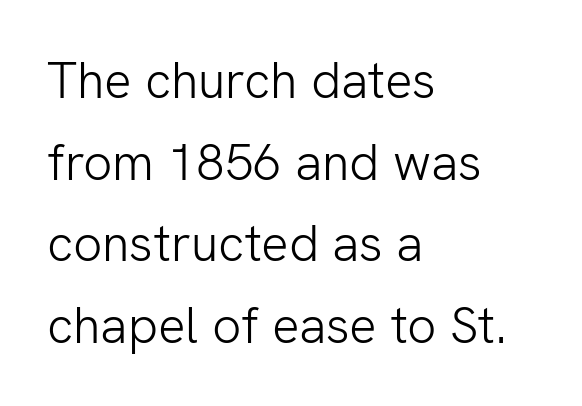
{"serif": "no", "italic": "no", "bold": "no", "weight": "light", "width": "normal", "stroke_contrast": "low", "x_height": "medium", "monospaced": "no", "underline": "no", "align": "left", "line_spacing": "normal", "line_spacing_ratio": 1.6, "letter_spacing": "normal", "letter_spacing_em": 0.0, "glyph_px": 51}
